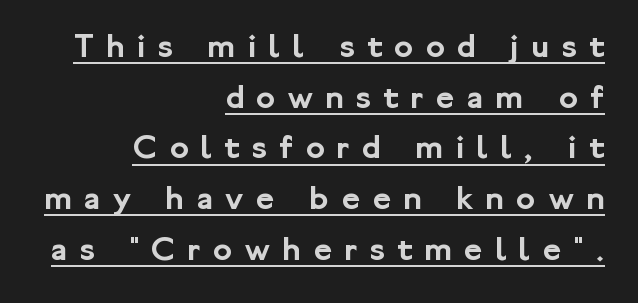
{"serif": "no", "italic": "no", "width": "normal", "stroke_contrast": "low", "x_height": "medium", "monospaced": "no", "underline": "yes", "align": "right", "line_spacing": "normal", "line_spacing_ratio": 1.45, "letter_spacing": "wide", "letter_spacing_em": 0.36, "glyph_px": 35}
